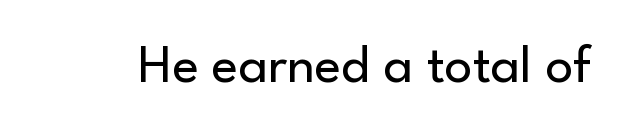
The image shows 55 px regular-weight sans-serif type, upright; set normal letter spacing, not underlined; low stroke contrast and a small x-height.
